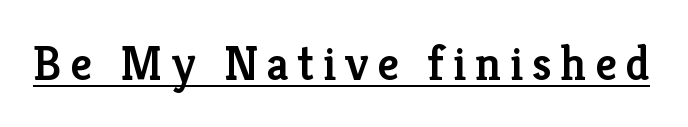
The image shows 48 px semibold serif type, upright; set underlined; low stroke contrast and a medium x-height.
